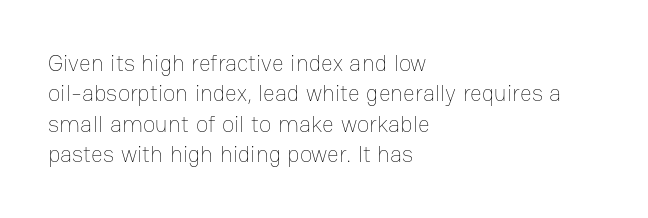
Q: Is the text bold? A: No.
Q: Is the text italic (slanted)? A: No, it is upright.
Q: Is the text underlined? A: No.
Q: How is the paragraph aligned? A: Left-aligned.
Q: Is the spacing between letters normal or unusually wide? A: Normal.
Q: Is the spacing between lines tight, normal or loose? A: Normal.
